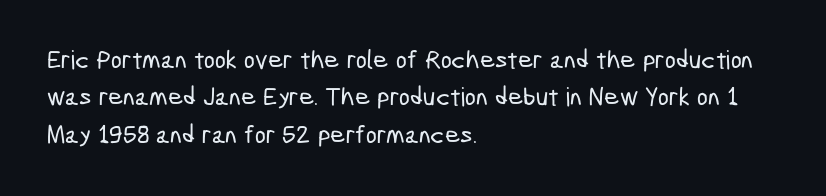
The image shows 26 px text type; set left-aligned, normal line spacing (1.44x), normal letter spacing, not underlined.
